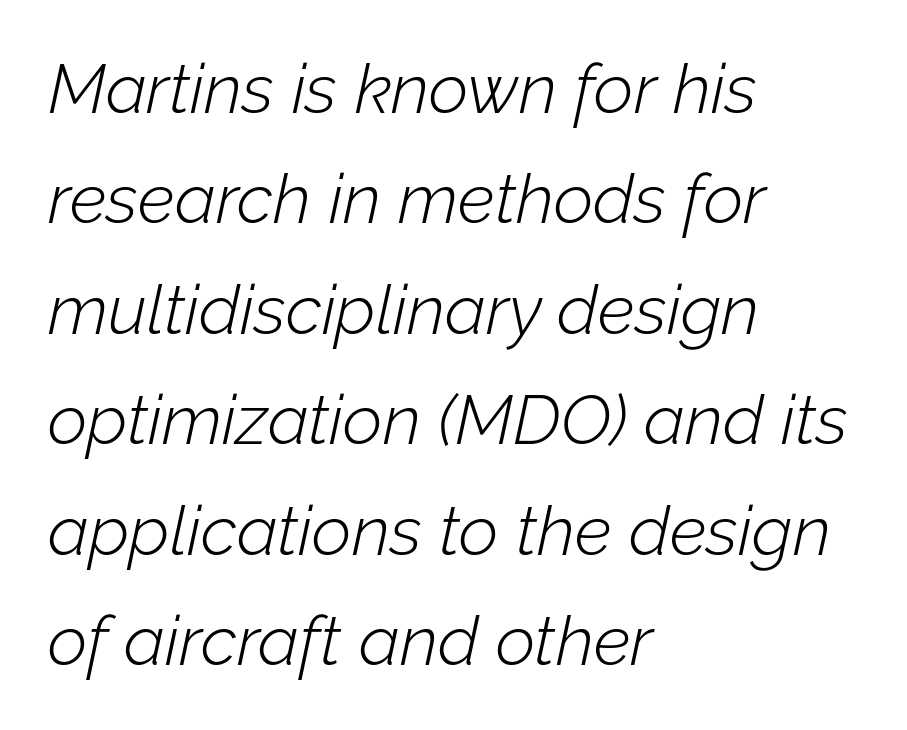
{"italic": "yes", "lean": "right", "slant_degrees": 12, "bold": "no", "weight": "light", "width": "normal", "stroke_contrast": "low", "x_height": "medium", "monospaced": "no", "underline": "no", "align": "left", "line_spacing": "normal", "line_spacing_ratio": 1.6, "letter_spacing": "normal", "letter_spacing_em": 0.0, "glyph_px": 69}
